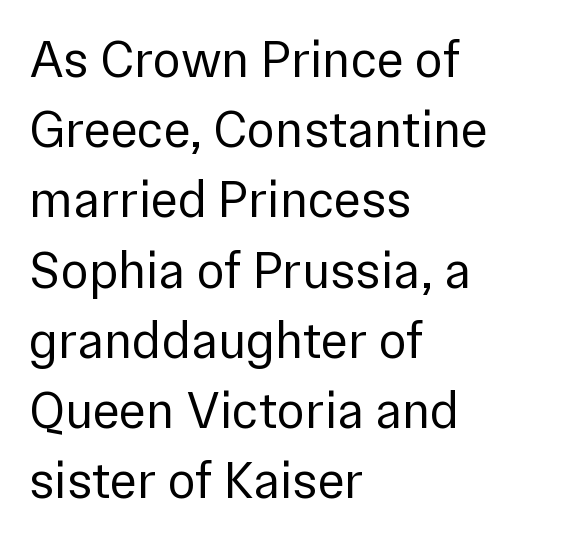
Honestly, the letter spacing is just normal — you wouldn't notice it. Summary of weight: not heavy and not bold. A student would call this left alignment; a typographer would say flush left, rag right. Is this a sans? Yes — the strokes have no serifs. The rendering uses natural spacing where letterforms have individual widths.
